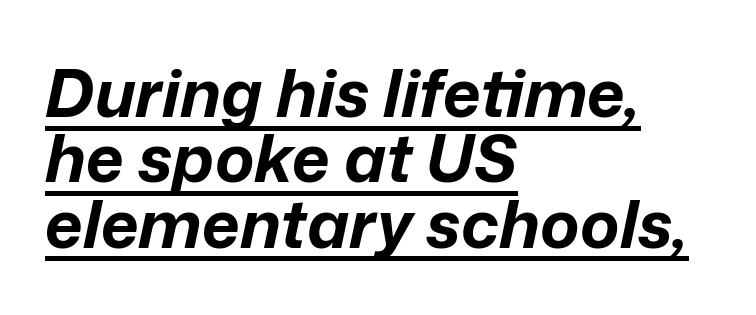
The image shows 66 px bold type, italic (leaning right); set left-aligned, tight line spacing (0.99x), normal letter spacing, underlined; low stroke contrast and a medium x-height.
